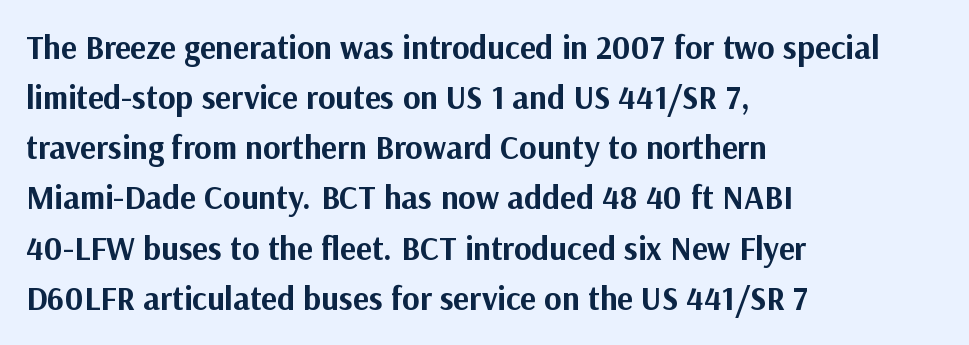
The image shows 33 px bold sans-serif type, upright; set left-aligned, normal line spacing (1.52x), normal letter spacing, not underlined; medium stroke contrast and a medium x-height.
